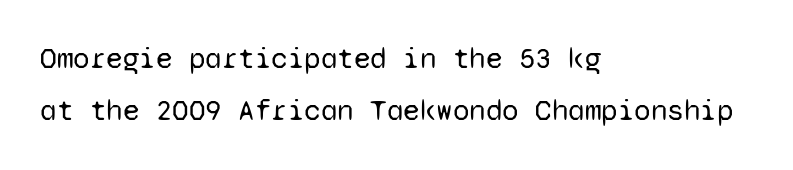
The image shows 30 px regular-weight sans-serif type, upright, monospaced; set left-aligned, line spacing 1.74x, normal letter spacing, not underlined; low stroke contrast and a medium x-height.
